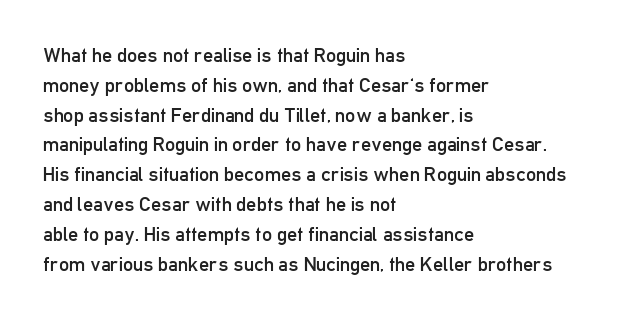
The image shows 20 px text type, upright; set left-aligned, normal line spacing (1.49x), normal letter spacing, not underlined.
